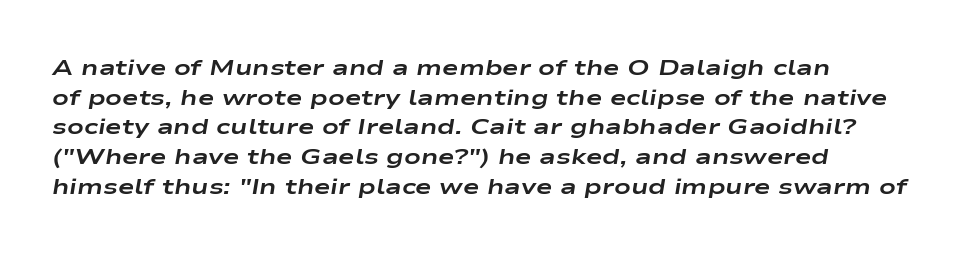
The image shows 22 px bold type, italic (leaning right); set normal line spacing (1.35x), normal letter spacing, not underlined.
